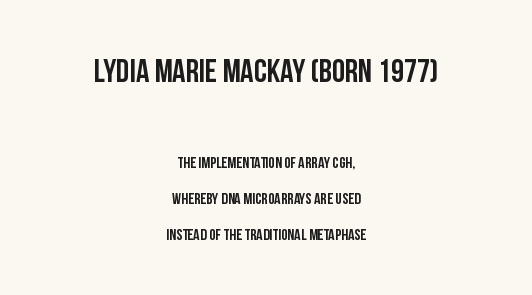
{"serif": "no", "italic": "no", "width": "condensed", "stroke_contrast": "low", "x_height": "large", "monospaced": "no", "underline": "no", "align": "center", "line_spacing": "loose", "line_spacing_ratio": 2.25, "letter_spacing": "normal", "letter_spacing_em": 0.0, "larger_block": "first", "size_ratio": 2.06, "glyph_px": 33}
